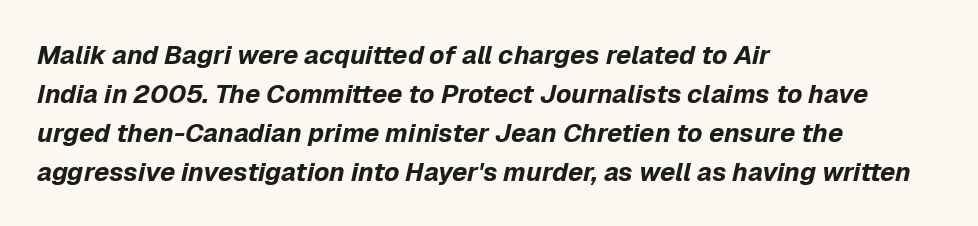
The image shows 26 px bold type, italic (leaning right); set left-aligned, normal line spacing (1.5x), normal letter spacing, not underlined.
